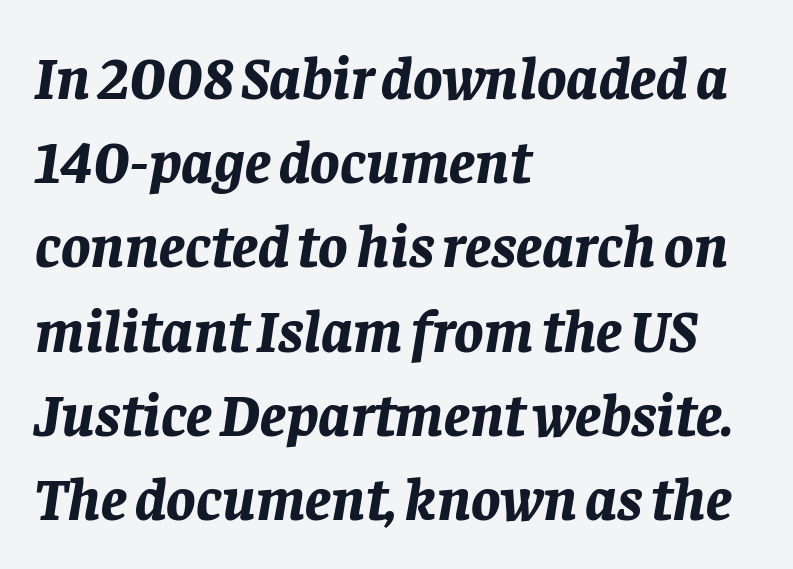
The image shows 61 px bold type, italic (leaning right); set left-aligned, normal line spacing (1.38x), normal letter spacing, not underlined; low stroke contrast and a large x-height.
